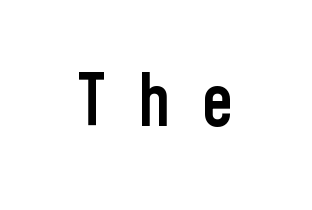
Q: Is the text bold? A: Semi-bold.
Q: Is the text italic (slanted)? A: No, it is upright.
Q: Is the typeface a serif or a sans-serif typeface? A: Sans-serif.
Q: Is the text underlined? A: No.
Q: Is the spacing between letters normal or unusually wide? A: Unusually wide.
Q: Width (condensed, normal, or wide)? A: Condensed.
Q: Stroke contrast? A: Low.
Q: x-height? A: Medium.
Q: Monospaced? A: No.
